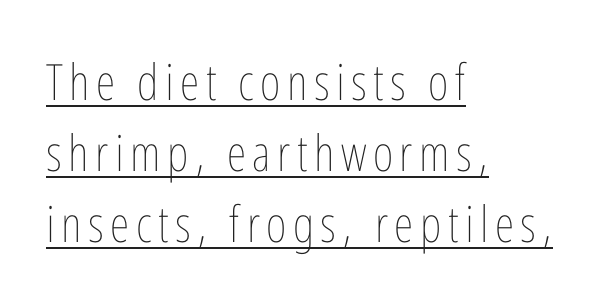
{"italic": "no", "bold": "no", "weight": "thin", "width": "condensed", "stroke_contrast": "low", "x_height": "medium", "monospaced": "no", "underline": "yes", "align": "left", "line_spacing": "normal", "line_spacing_ratio": 1.42, "glyph_px": 50}
